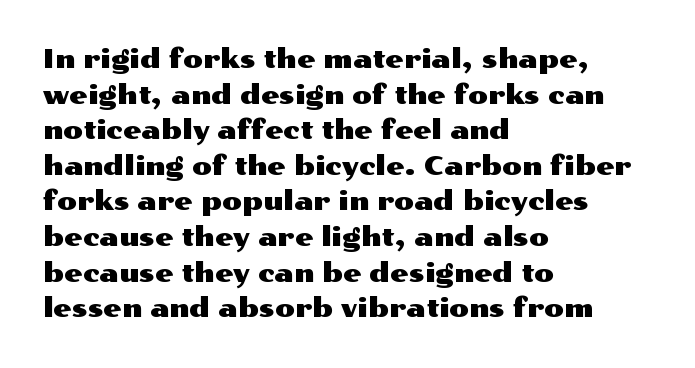
{"italic": "no", "underline": "no", "align": "left", "line_spacing": "normal", "line_spacing_ratio": 1.37, "letter_spacing": "normal", "letter_spacing_em": 0.0, "glyph_px": 26}
